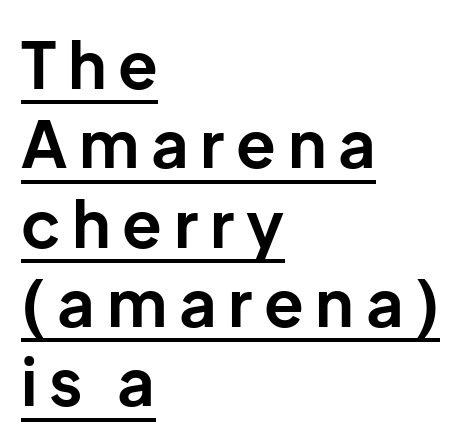
Looks like regular typesetting: each glyph gets only the width it needs. The compositor pushed each line to the left boundary. Look at the stroke-to-counter ratio: heavy, a bold. The lettering holds an erect, upright posture throughout.
